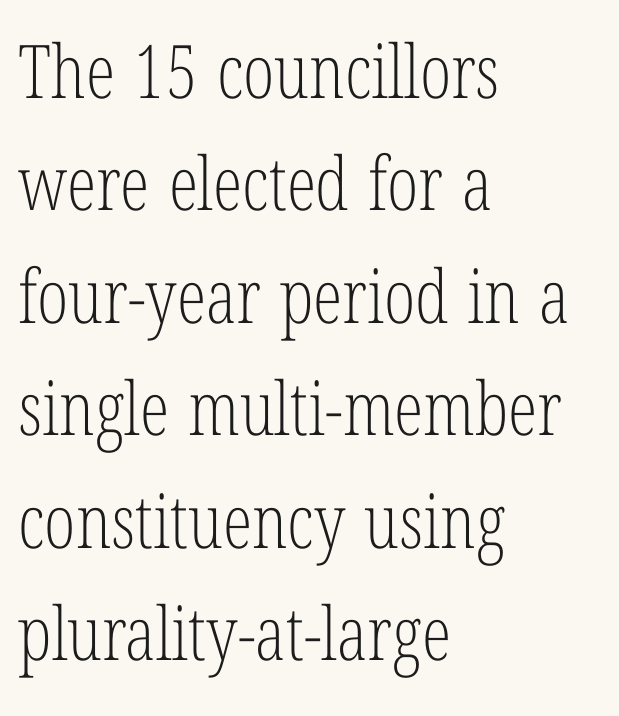
Q: Is the text bold? A: No.
Q: Is the text italic (slanted)? A: No, it is upright.
Q: Is the typeface a serif or a sans-serif typeface? A: Serif.
Q: Is the text underlined? A: No.
Q: How is the paragraph aligned? A: Left-aligned.
Q: Is the spacing between letters normal or unusually wide? A: Normal.
Q: Is the spacing between lines tight, normal or loose? A: Normal.
Q: Width (condensed, normal, or wide)? A: Condensed.
Q: Stroke contrast? A: Low.
Q: x-height? A: Medium.
Q: Monospaced? A: No.
